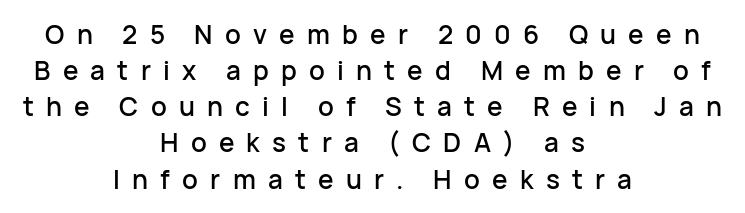
The horizontal fit of the characters is loose and conspicuously gappy. Short and long lines alike share a common midpoint. These lines sit exactly where default settings would place them. The gap between lines stays unmarked.
